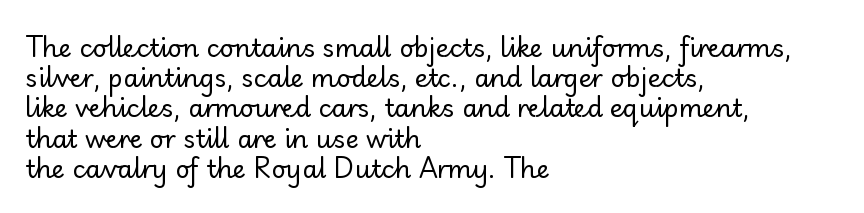
The image shows 25 px text type, upright; set left-aligned, line spacing 1.21x, normal letter spacing, not underlined.
